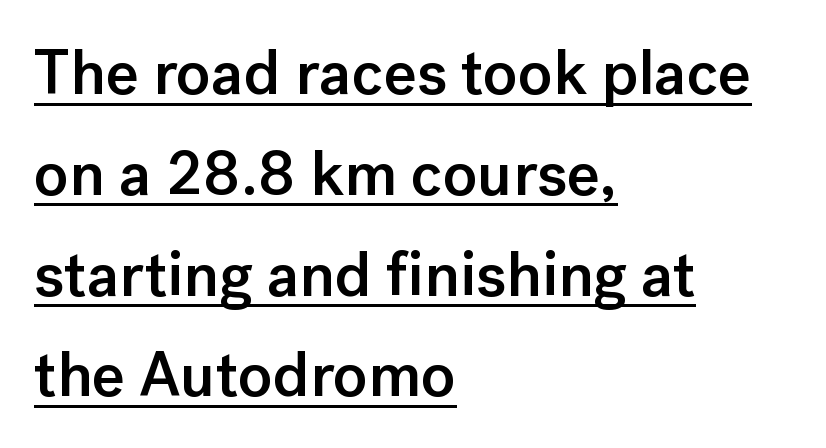
The rendering uses the underline text-decoration. You could not count columns in this text — the font is proportionally spaced. Letter spacing: default. The typesetter chose a ragged-right arrangement here. The passage shown stacks its lines at a standard gap. Note: no serifs on the glyphs.
